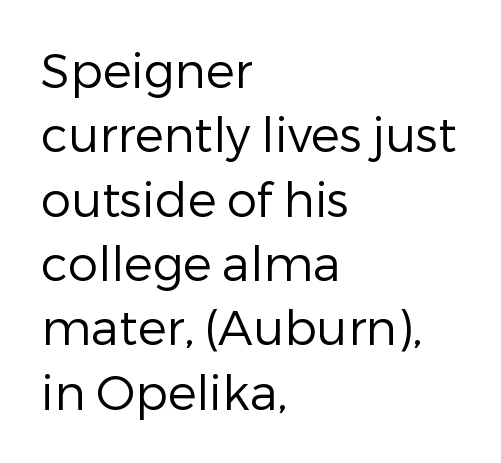
The image shows 48 px regular-weight sans-serif type, upright; set left-aligned, normal line spacing (1.34x), normal letter spacing, not underlined; low stroke contrast and a medium x-height.
